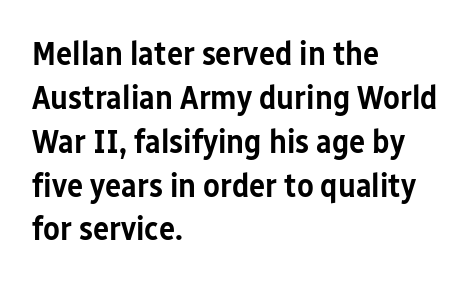
The image shows 34 px semibold, condensed sans-serif type, upright; set left-aligned, normal line spacing (1.29x), normal letter spacing, not underlined; low stroke contrast and a medium x-height.
